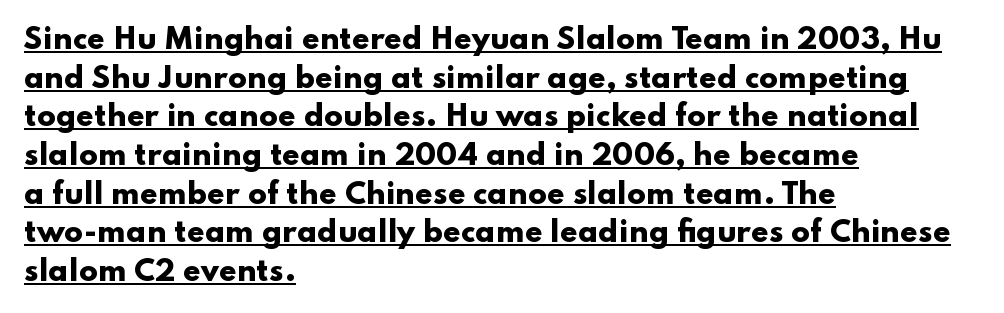
The image shows 28 px heavy, wide sans-serif type, upright; set left-aligned, normal line spacing (1.38x), normal letter spacing, underlined; low stroke contrast and a small x-height.
